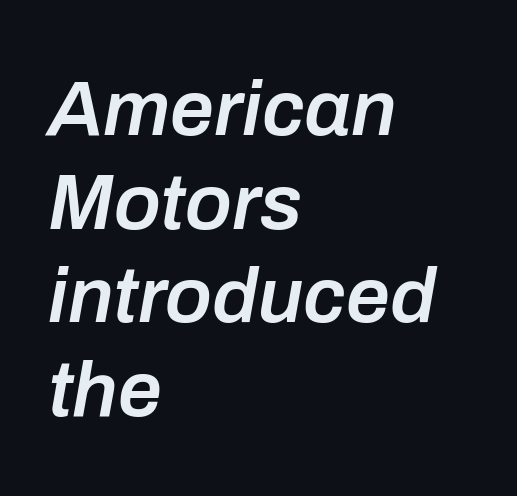
{"italic": "yes", "lean": "right", "slant_degrees": 10, "bold": "semi", "weight": "semibold", "width": "normal", "stroke_contrast": "low", "x_height": "medium", "monospaced": "no", "underline": "no", "align": "left", "line_spacing_ratio": 1.2, "letter_spacing": "normal", "letter_spacing_em": 0.0, "glyph_px": 78}
